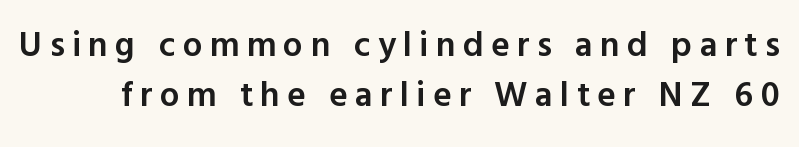
The image shows 35 px semibold sans-serif type, upright; set normal line spacing (1.42x), unusually wide letter spacing (+0.21 em), not underlined; a medium x-height.
